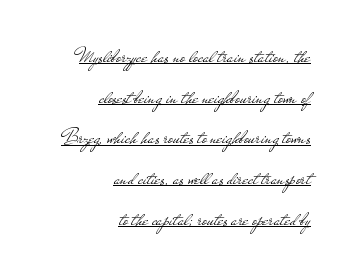
The image shows 22 px text type; set right-aligned, line spacing 1.85x, normal letter spacing, underlined.
